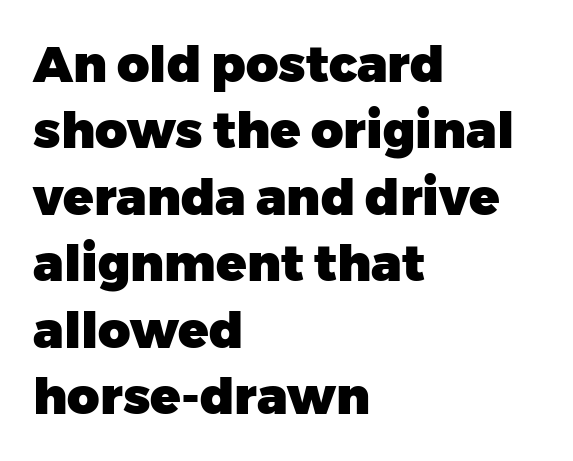
{"serif": "no", "italic": "no", "bold": "yes", "weight": "heavy", "width": "normal", "stroke_contrast": "low", "x_height": "medium", "monospaced": "no", "underline": "no", "align": "left", "line_spacing": "normal", "line_spacing_ratio": 1.33, "letter_spacing": "normal", "letter_spacing_em": 0.0, "glyph_px": 50}
